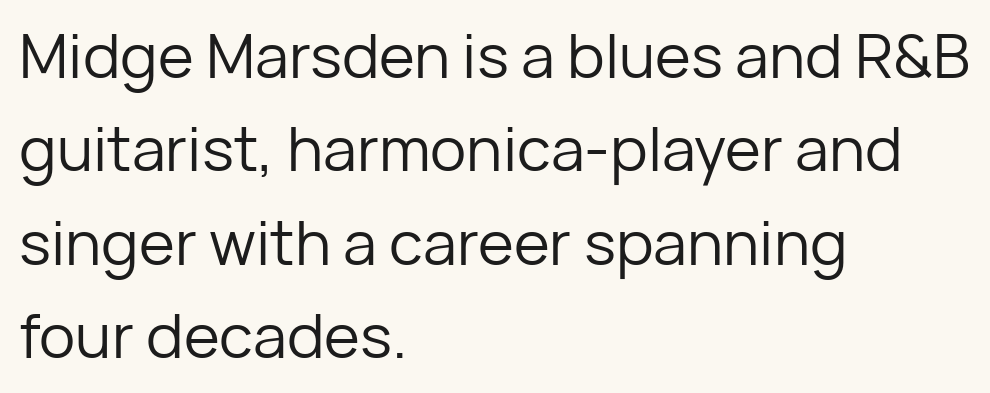
{"serif": "no", "italic": "no", "bold": "no", "weight": "regular", "width": "normal", "stroke_contrast": "low", "x_height": "medium", "monospaced": "no", "underline": "no", "align": "left", "line_spacing": "normal", "line_spacing_ratio": 1.53, "letter_spacing": "normal", "letter_spacing_em": 0.0, "glyph_px": 61}
